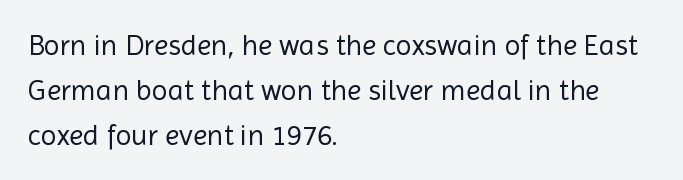
Q: Is the text bold? A: No.
Q: Is the text italic (slanted)? A: No, it is upright.
Q: Is the typeface a serif or a sans-serif typeface? A: Sans-serif.
Q: Is the text underlined? A: No.
Q: How is the paragraph aligned? A: Left-aligned.
Q: Is the spacing between letters normal or unusually wide? A: Normal.
Q: Is the spacing between lines tight, normal or loose? A: Normal.
Q: Width (condensed, normal, or wide)? A: Normal.
Q: x-height? A: Medium.
Q: Monospaced? A: No.
